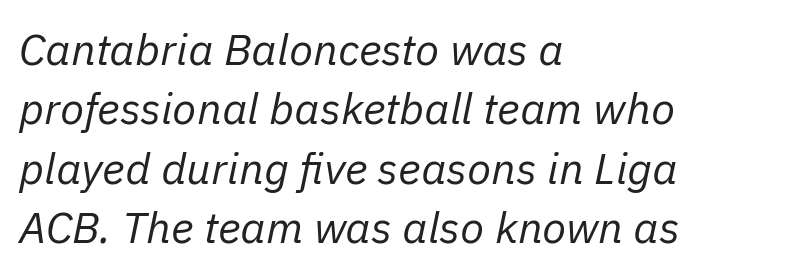
The image shows 44 px regular-weight type, italic (leaning right); set left-aligned, normal line spacing (1.35x), normal letter spacing, not underlined; low stroke contrast and a medium x-height.
